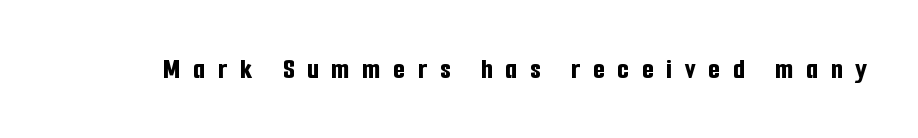
The image shows 30 px bold, condensed sans-serif type, upright; set unusually wide letter spacing (+0.43 em), not underlined; low stroke contrast and a medium x-height.
